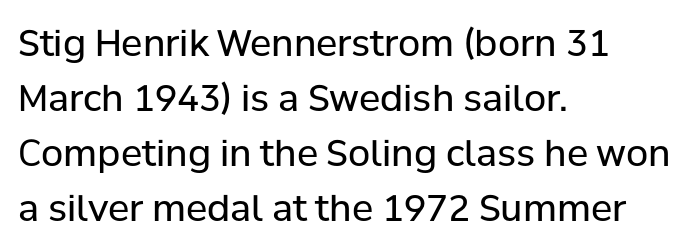
The image shows 36 px regular-weight sans-serif type, upright; set left-aligned, normal line spacing (1.53x), normal letter spacing, not underlined; low stroke contrast and a medium x-height.
